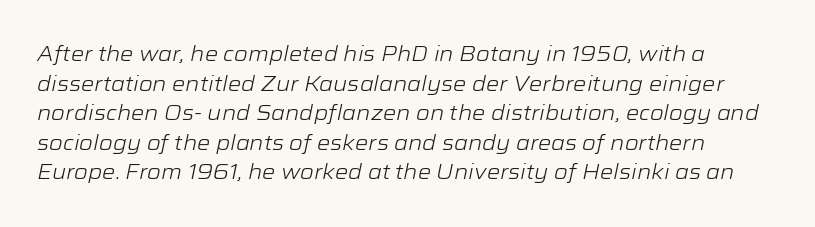
Q: Is the text bold? A: No.
Q: Is the text italic (slanted)? A: Yes, it leans right by about 12 degrees.
Q: Is the text underlined? A: No.
Q: Is the spacing between letters normal or unusually wide? A: Normal.
Q: Is the spacing between lines tight, normal or loose? A: Normal.
